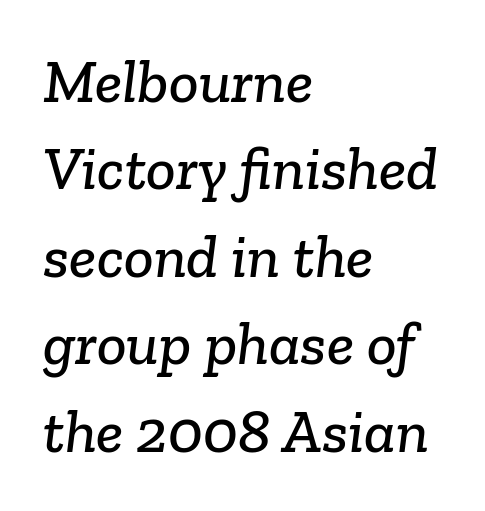
The image shows 62 px serif type; set left-aligned, normal line spacing (1.41x), normal letter spacing, not underlined; low stroke contrast and a medium x-height.
